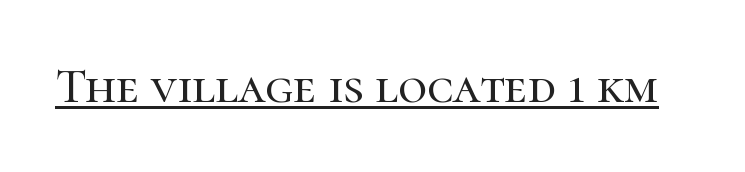
The line texture is even and compact thanks to regular tracking. Check where the strokes stop: tiny serifs finish them off. Underlined type. Italic? Not at all — the glyphs are vertical.
